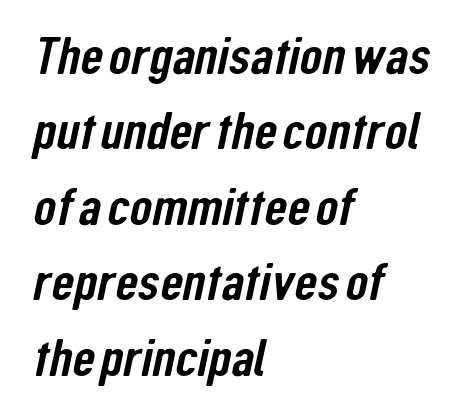
{"serif": "no", "width": "condensed", "stroke_contrast": "low", "x_height": "medium", "monospaced": "no", "underline": "no", "align": "left", "line_spacing": "normal", "line_spacing_ratio": 1.45, "letter_spacing": "normal", "letter_spacing_em": 0.0, "glyph_px": 52}
